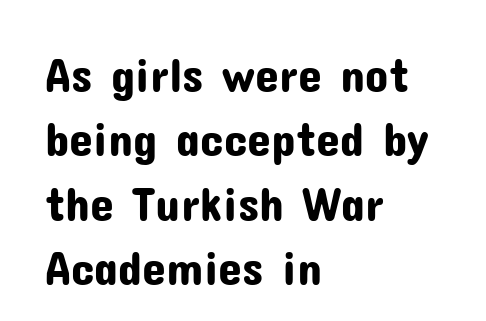
Unlike italic type, these characters show no tilt at all. The vertical gap from one line to the next is medium. Is the letter spacing exaggerated? No — it looks like the ordinary default. The rendering anchors every line to the left-hand side.
